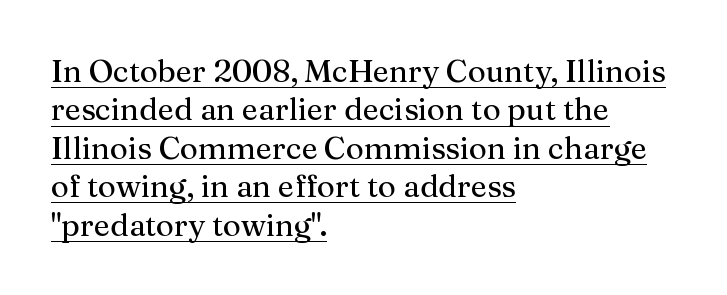
The words here are underlined. The passage shown has conventional tracking throughout. Short and long lines alike share a common starting point at left. Upright lettering throughout. Note the varied advance widths — an 'i' is clearly narrower than an 'm'.
